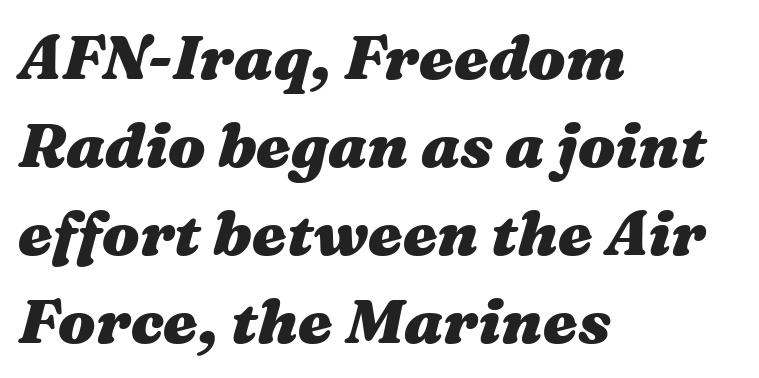
{"italic": "yes", "lean": "right", "slant_degrees": 16, "bold": "yes", "weight": "heavy", "width": "wide", "stroke_contrast": "medium", "x_height": "medium", "monospaced": "no", "underline": "no", "align": "left", "line_spacing": "normal", "line_spacing_ratio": 1.42, "letter_spacing": "normal", "letter_spacing_em": 0.0, "glyph_px": 62}
